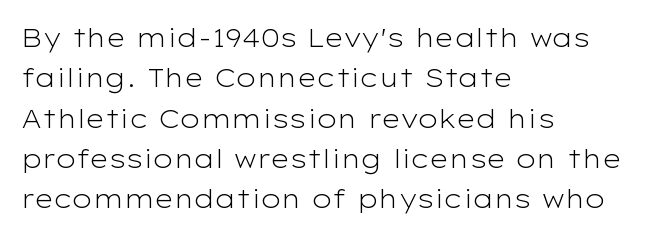
Check the space under the baseline: it is left empty. The type sits square on the baseline with zero lean. Line spacing here is normal. Casual observation: everything's shoved over to the left. Honestly, the letter spacing is just normal — you wouldn't notice it.
